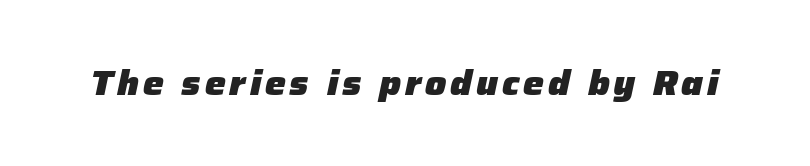
The image shows 35 px heavy type, italic (leaning right); set not underlined; low stroke contrast and a medium x-height.
